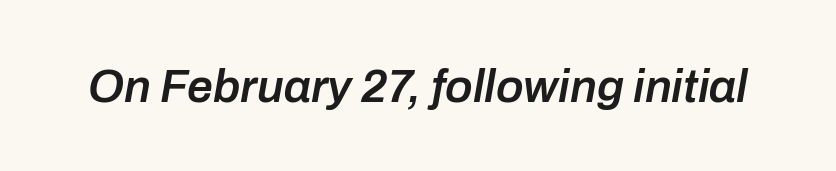
Italic? Definitely — the glyphs are oblique. The strokes are fattened partway — semibold, not bold. Note the varied advance widths — an 'i' is clearly narrower than an 'm'. Unmarked baselines from the first word to the last. The type is set solid horizontally, with unmodified tracking.
